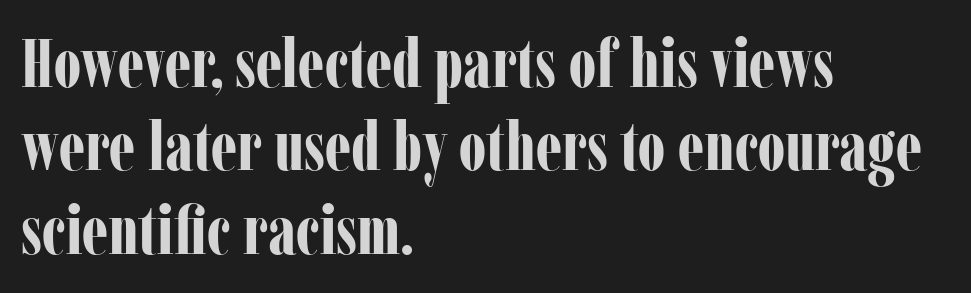
Q: Is the text bold? A: Yes.
Q: Is the text italic (slanted)? A: No, it is upright.
Q: Is the typeface a serif or a sans-serif typeface? A: Serif.
Q: Is the text underlined? A: No.
Q: How is the paragraph aligned? A: Left-aligned.
Q: Is the spacing between letters normal or unusually wide? A: Normal.
Q: Width (condensed, normal, or wide)? A: Condensed.
Q: Stroke contrast? A: Low.
Q: x-height? A: Medium.
Q: Monospaced? A: No.
